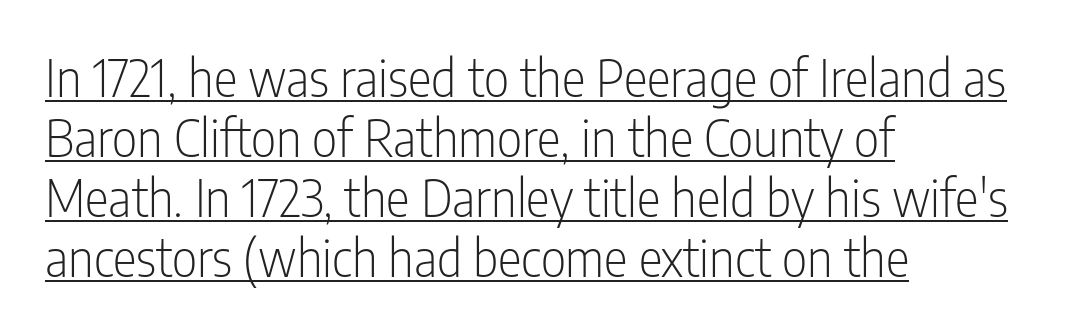
Leftover space on each line is placed entirely after the last word. The axis of the letterforms is exactly vertical. The typeface has the unassuming heft of standard copy or less. Character widths vary here, with narrow letters taking less room than wide ones.
